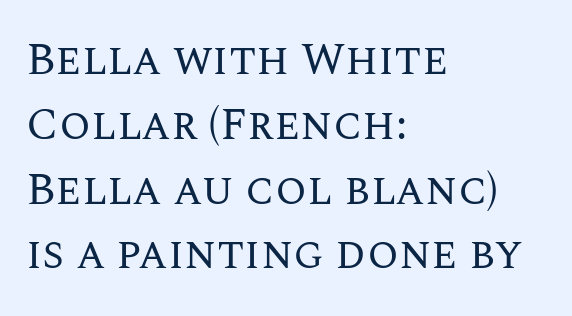
The image shows 45 px regular-weight type, upright; set left-aligned, normal line spacing (1.44x), normal letter spacing, not underlined; medium stroke contrast and a large x-height.
